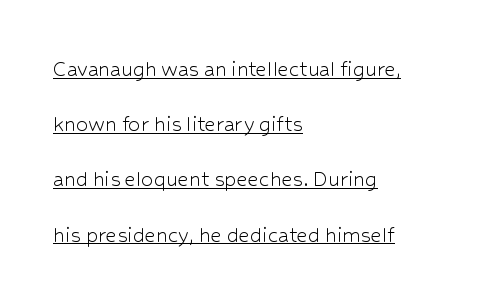
Q: Is the text bold? A: No.
Q: Is the text italic (slanted)? A: No, it is upright.
Q: Is the text underlined? A: Yes.
Q: How is the paragraph aligned? A: Left-aligned.
Q: Is the spacing between letters normal or unusually wide? A: Normal.
Q: Is the spacing between lines tight, normal or loose? A: Loose.
